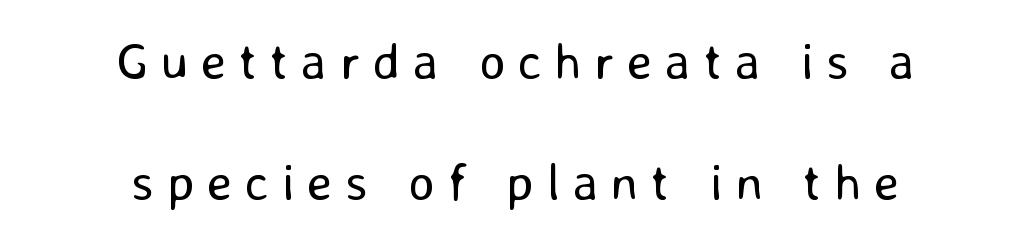
Q: Is the text bold? A: No.
Q: Is the text italic (slanted)? A: No, it is upright.
Q: Is the typeface a serif or a sans-serif typeface? A: Sans-serif.
Q: Is the text underlined? A: No.
Q: How is the paragraph aligned? A: Centered.
Q: Is the spacing between letters normal or unusually wide? A: Unusually wide.
Q: Is the spacing between lines tight, normal or loose? A: Loose.
Q: Width (condensed, normal, or wide)? A: Normal.
Q: Stroke contrast? A: Low.
Q: x-height? A: Medium.
Q: Monospaced? A: No.
